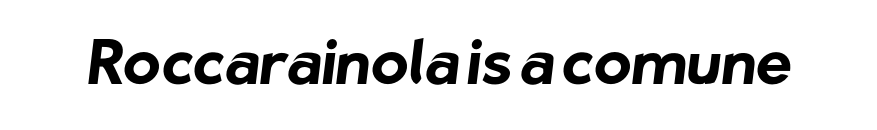
The image shows 61 px bold sans-serif type; set normal letter spacing, not underlined; low stroke contrast and a medium x-height.
